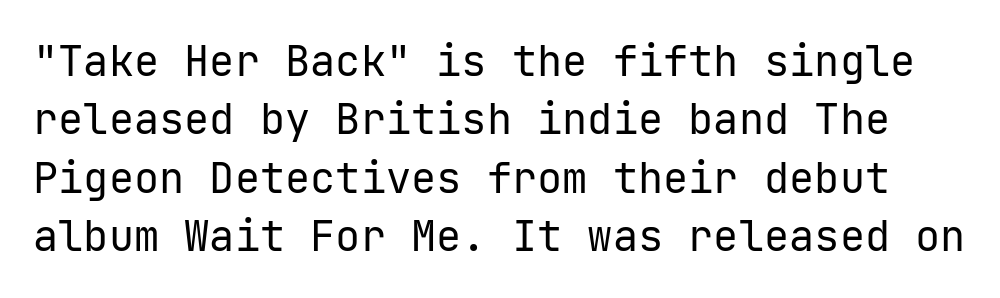
Q: Is the text bold? A: No.
Q: Is the text italic (slanted)? A: No, it is upright.
Q: Is the typeface a serif or a sans-serif typeface? A: Sans-serif.
Q: Is the text underlined? A: No.
Q: Is the spacing between letters normal or unusually wide? A: Normal.
Q: Is the spacing between lines tight, normal or loose? A: Normal.
Q: Width (condensed, normal, or wide)? A: Normal.
Q: Stroke contrast? A: Low.
Q: x-height? A: Medium.
